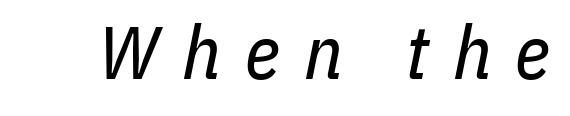
{"italic": "yes", "lean": "right", "slant_degrees": 11, "bold": "no", "weight": "regular", "width": "condensed", "stroke_contrast": "low", "x_height": "medium", "monospaced": "no", "underline": "no", "letter_spacing": "wide", "letter_spacing_em": 0.32, "glyph_px": 75}
